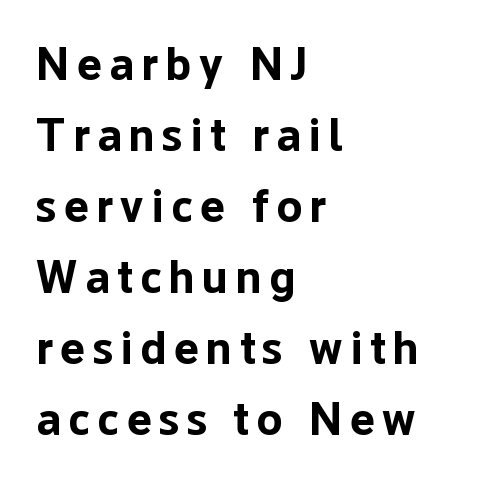
{"serif": "no", "italic": "no", "bold": "yes", "weight": "bold", "width": "normal", "stroke_contrast": "low", "x_height": "medium", "monospaced": "no", "underline": "no", "align": "left", "line_spacing": "normal", "line_spacing_ratio": 1.51, "glyph_px": 47}
